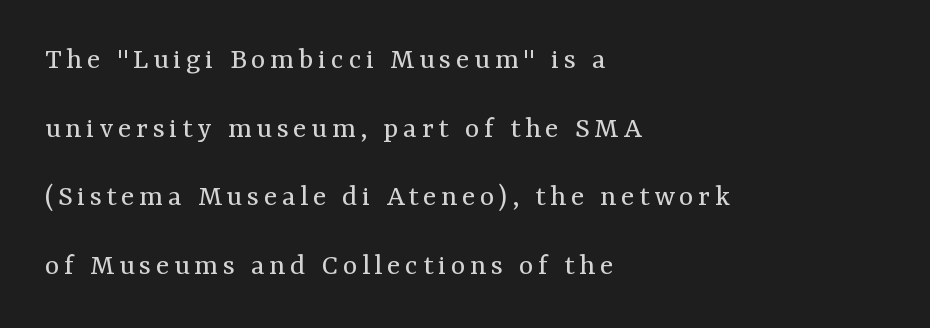
The vertical gap from one line to the next is large. The weight would be labelled regular, book, light, or lighter still. Does the copy run flush right? No — it runs flush left. The strip under each line holds only bare page. This is the regular roman posture of the typeface. This is serif lettering, the kind often seen in printed books.
